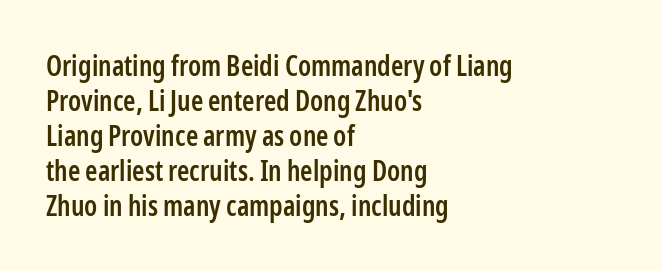
The image shows 28 px semibold, condensed sans-serif type, upright; set left-aligned, normal line spacing (1.25x), normal letter spacing, not underlined; low stroke contrast and a medium x-height.
